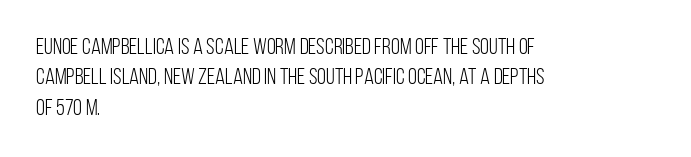
{"italic": "no", "bold": "no", "underline": "no", "align": "left", "line_spacing": "normal", "line_spacing_ratio": 1.32, "letter_spacing": "normal", "letter_spacing_em": 0.0, "glyph_px": 23}
